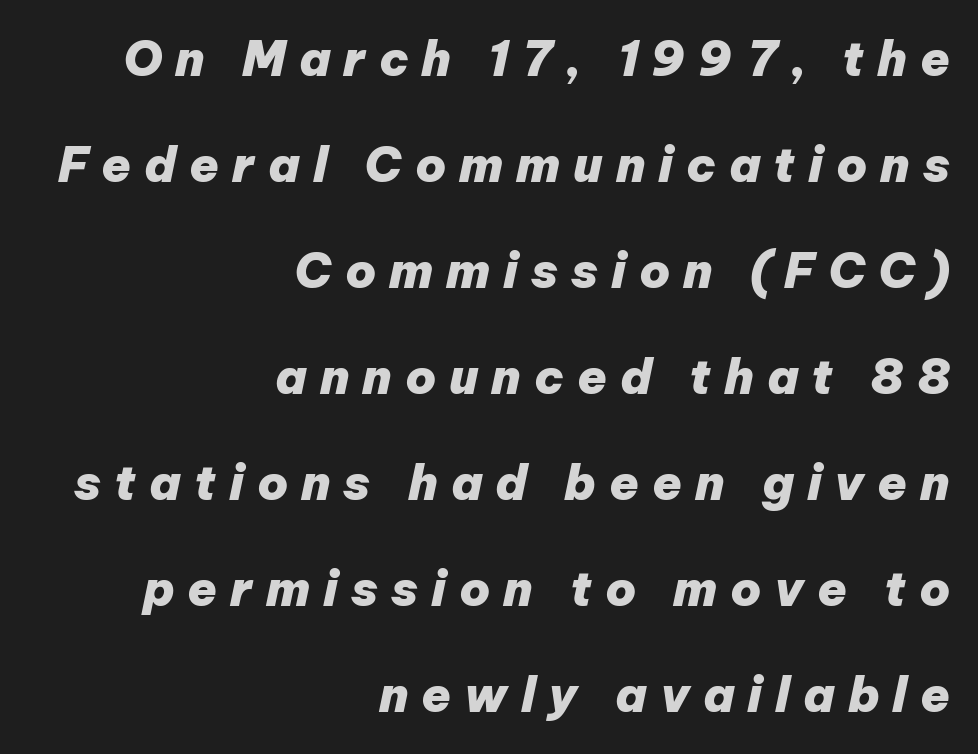
Q: Is the text bold? A: Yes.
Q: Is the text italic (slanted)? A: Yes, it leans right by about 12 degrees.
Q: Is the text underlined? A: No.
Q: How is the paragraph aligned? A: Right-aligned.
Q: Is the spacing between letters normal or unusually wide? A: Unusually wide.
Q: Is the spacing between lines tight, normal or loose? A: Loose.
Q: Width (condensed, normal, or wide)? A: Normal.
Q: Stroke contrast? A: Low.
Q: x-height? A: Medium.
Q: Monospaced? A: No.
